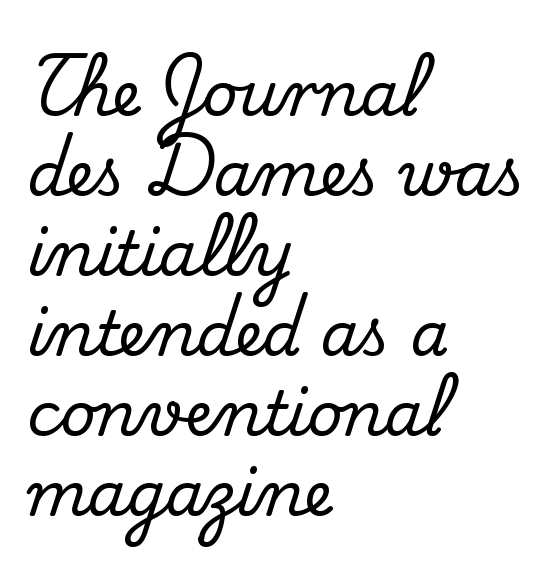
Q: Is the text italic (slanted)? A: Yes.
Q: Is the typeface a serif or a sans-serif typeface? A: Serif.
Q: Is the text underlined? A: No.
Q: How is the paragraph aligned? A: Left-aligned.
Q: Is the spacing between letters normal or unusually wide? A: Normal.
Q: Is the spacing between lines tight, normal or loose? A: Normal.
Q: Width (condensed, normal, or wide)? A: Normal.
Q: Stroke contrast? A: Medium.
Q: x-height? A: Small.
Q: Monospaced? A: No.
